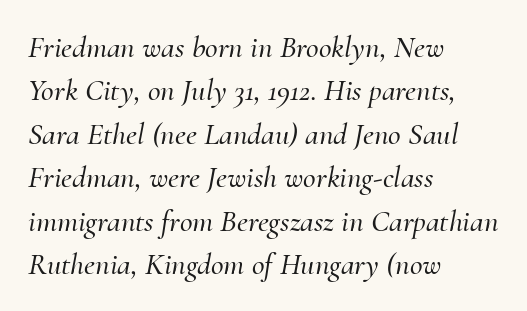
Q: Is the text italic (slanted)? A: Yes, it leans right by about 10 degrees.
Q: Is the typeface a serif or a sans-serif typeface? A: Serif.
Q: Is the text underlined? A: No.
Q: How is the paragraph aligned? A: Left-aligned.
Q: Is the spacing between letters normal or unusually wide? A: Normal.
Q: Is the spacing between lines tight, normal or loose? A: Normal.
Q: Width (condensed, normal, or wide)? A: Normal.
Q: Stroke contrast? A: Medium.
Q: x-height? A: Small.
Q: Monospaced? A: No.
